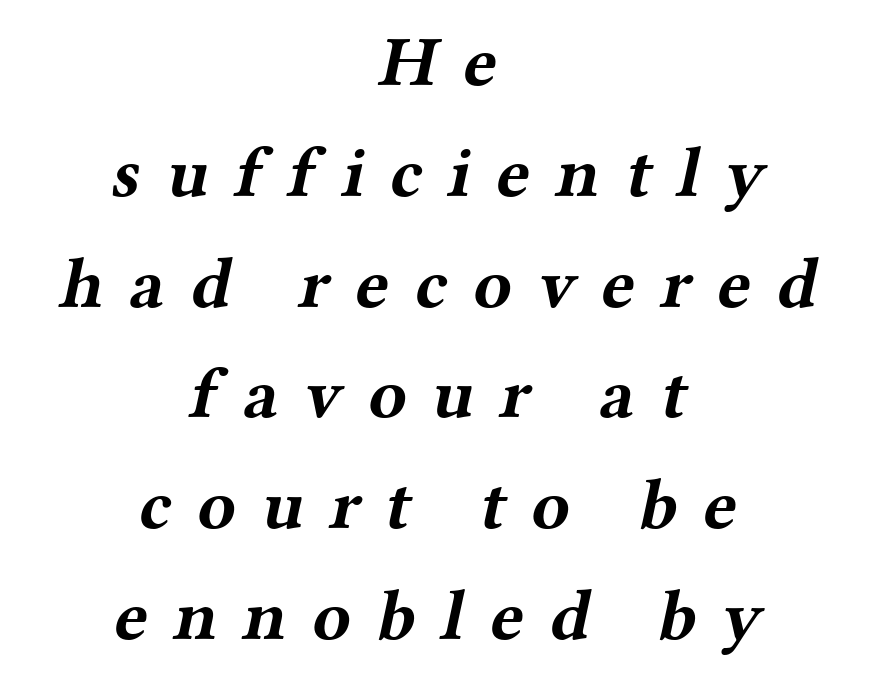
The image shows 71 px bold, wide serif type; set centered, normal line spacing (1.56x), unusually wide letter spacing (+0.36 em), not underlined; medium stroke contrast and a medium x-height.
